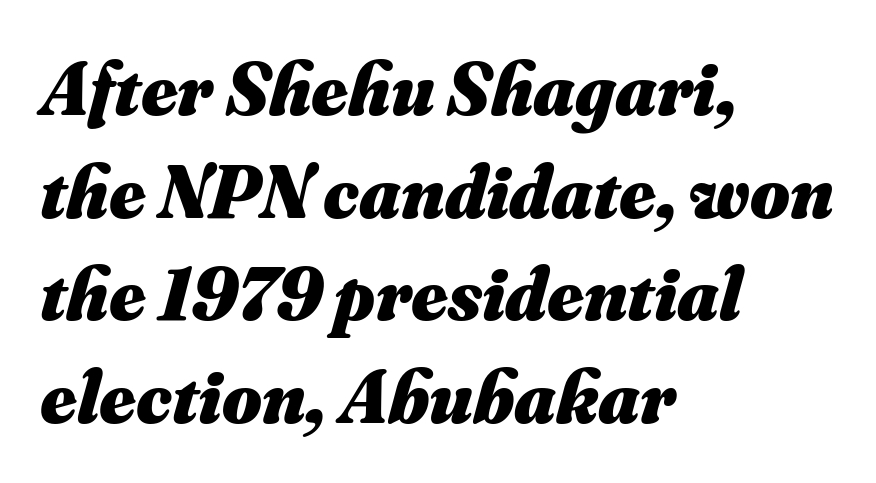
Q: Is the text bold? A: Yes.
Q: Is the text italic (slanted)? A: Yes, it leans right by about 16 degrees.
Q: Is the text underlined? A: No.
Q: How is the paragraph aligned? A: Left-aligned.
Q: Is the spacing between letters normal or unusually wide? A: Normal.
Q: Is the spacing between lines tight, normal or loose? A: Normal.
Q: Width (condensed, normal, or wide)? A: Normal.
Q: Stroke contrast? A: Medium.
Q: x-height? A: Small.
Q: Monospaced? A: No.
